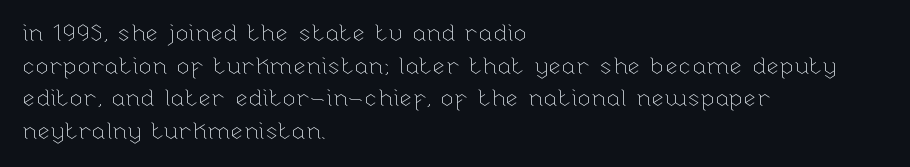
{"italic": "no", "bold": "no", "underline": "no", "align": "left", "line_spacing": "normal", "line_spacing_ratio": 1.36, "letter_spacing": "normal", "letter_spacing_em": 0.0, "glyph_px": 24}
